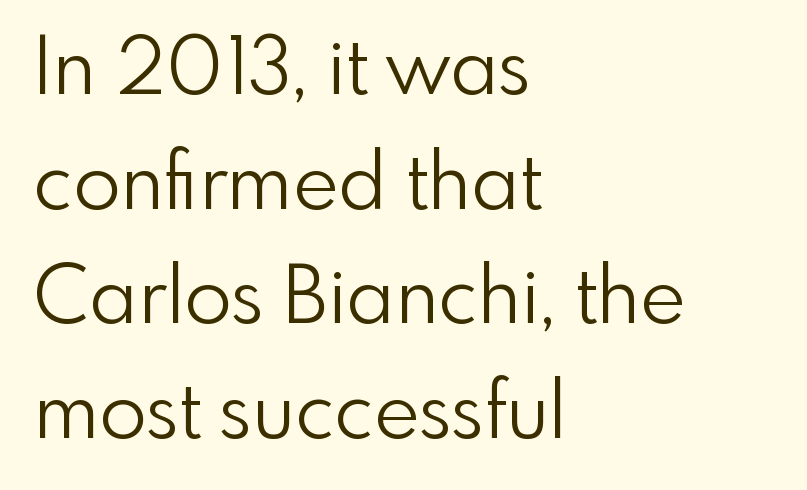
Q: Is the text bold? A: No.
Q: Is the text italic (slanted)? A: No, it is upright.
Q: Is the typeface a serif or a sans-serif typeface? A: Sans-serif.
Q: Is the text underlined? A: No.
Q: How is the paragraph aligned? A: Left-aligned.
Q: Is the spacing between letters normal or unusually wide? A: Normal.
Q: Is the spacing between lines tight, normal or loose? A: Normal.
Q: Width (condensed, normal, or wide)? A: Normal.
Q: Stroke contrast? A: Low.
Q: x-height? A: Small.
Q: Monospaced? A: No.
